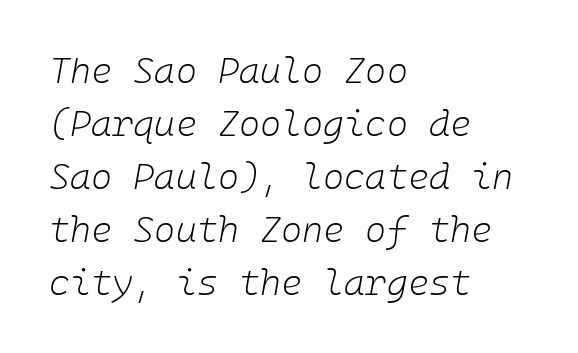
{"italic": "yes", "lean": "right", "slant_degrees": 10, "bold": "no", "weight": "light", "width": "normal", "stroke_contrast": "low", "x_height": "medium", "underline": "no", "align": "left", "line_spacing": "normal", "line_spacing_ratio": 1.47, "letter_spacing": "normal", "letter_spacing_em": 0.0, "glyph_px": 36}
